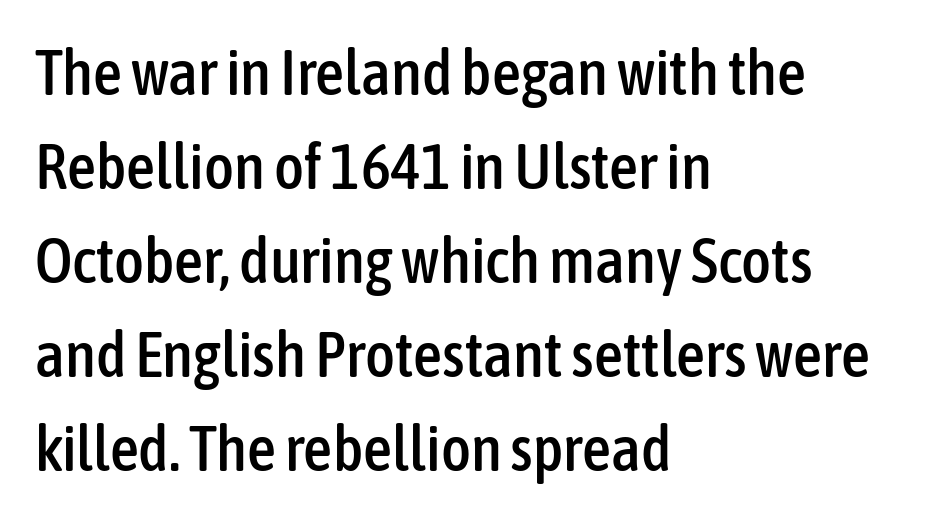
If you drew a ruler down the left edge, every line would touch it. This rendering features lettering with no underline. Tracking here is standard; glyphs follow each other at the usual distance. The face used here is proportionally spaced, like ordinary book or web type. Baseline-to-baseline distance is the conventional proportion of letter height.
